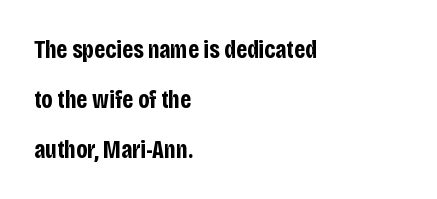
A classic flush-left, rag-right setting is used for this passage. This sample trades compactness for vertical openness between lines. Check the space under the baseline: it is left empty. Set as a true bold cut, around the 700 mark. Notice how the stems are strictly vertical — no italics here.
